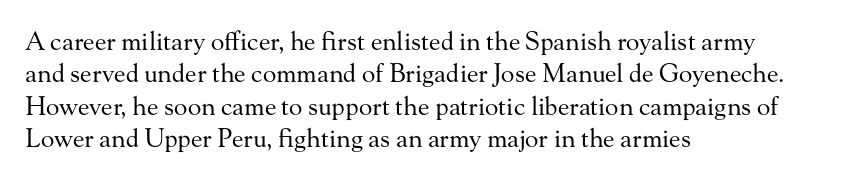
The image shows 25 px text type, upright; set left-aligned, normal line spacing (1.3x), normal letter spacing, not underlined.
